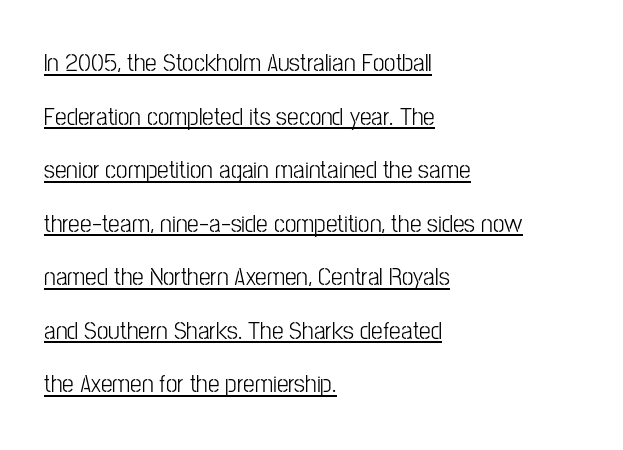
The image shows 26 px text type, upright; set left-aligned, loose line spacing (2.06x), normal letter spacing, underlined.
